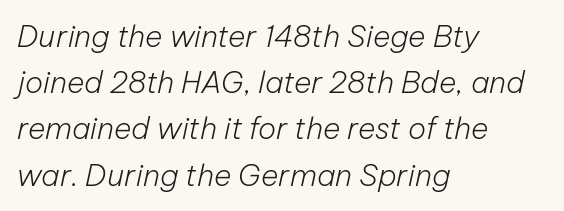
Q: Is the text bold? A: No.
Q: Is the text italic (slanted)? A: Yes, it leans right by about 12 degrees.
Q: Is the text underlined? A: No.
Q: How is the paragraph aligned? A: Left-aligned.
Q: Is the spacing between letters normal or unusually wide? A: Normal.
Q: Is the spacing between lines tight, normal or loose? A: Normal.
Q: Width (condensed, normal, or wide)? A: Normal.
Q: Stroke contrast? A: Low.
Q: x-height? A: Medium.
Q: Monospaced? A: No.
